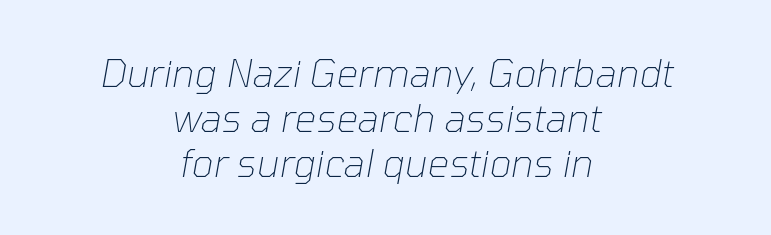
{"italic": "yes", "lean": "right", "slant_degrees": 10, "bold": "no", "weight": "thin", "width": "normal", "stroke_contrast": "low", "x_height": "medium", "monospaced": "no", "underline": "no", "align": "center", "line_spacing_ratio": 1.19, "letter_spacing": "normal", "letter_spacing_em": 0.0, "glyph_px": 38}
